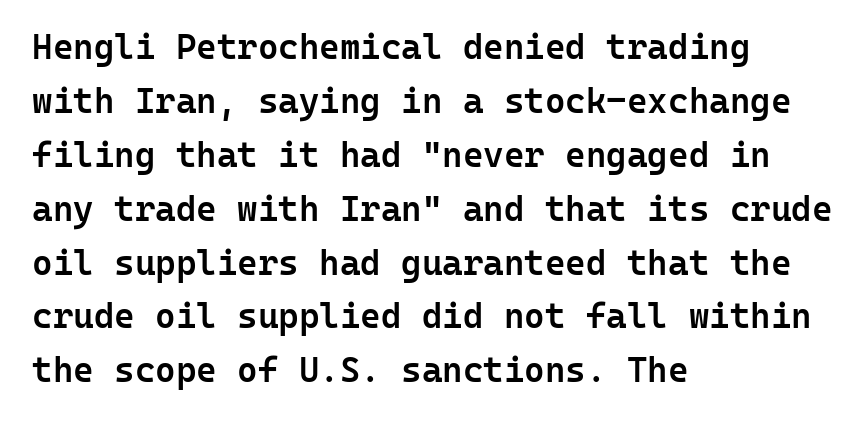
{"serif": "no", "italic": "no", "bold": "semi", "weight": "semibold", "width": "normal", "stroke_contrast": "low", "x_height": "medium", "monospaced": "yes", "underline": "no", "align": "left", "line_spacing": "normal", "line_spacing_ratio": 1.54, "letter_spacing": "normal", "letter_spacing_em": 0.0, "glyph_px": 35}
